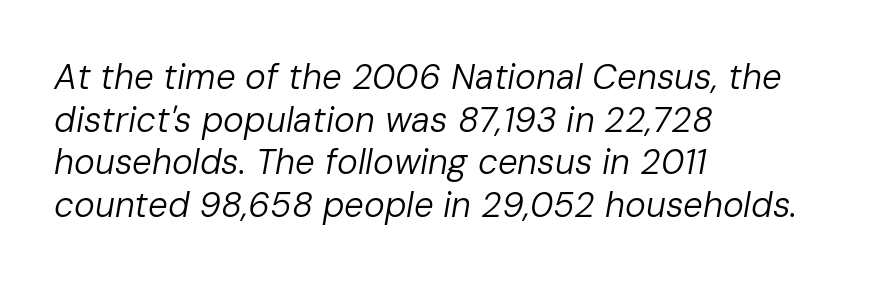
{"italic": "yes", "lean": "right", "slant_degrees": 10, "bold": "no", "weight": "regular", "width": "normal", "stroke_contrast": "low", "x_height": "medium", "monospaced": "no", "underline": "no", "align": "left", "line_spacing_ratio": 1.22, "letter_spacing": "normal", "letter_spacing_em": 0.0, "glyph_px": 35}
